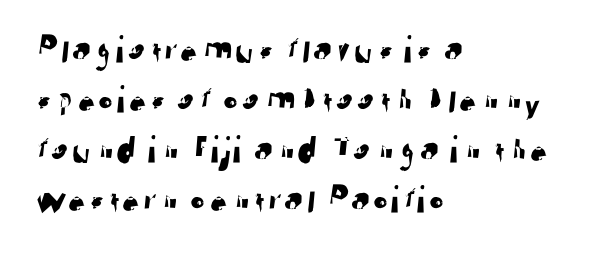
Do the characters align in a grid? No, the font is proportional. How are the letters spaced? Ordinarily, with no added tracking. If you drew a ruler down the left edge, every line would touch it. Anything drawn beneath the words? Only blank space. A typesetter would call this leading conventional body-copy spacing. Letterform terminals end flat and unadorned throughout the passage.
